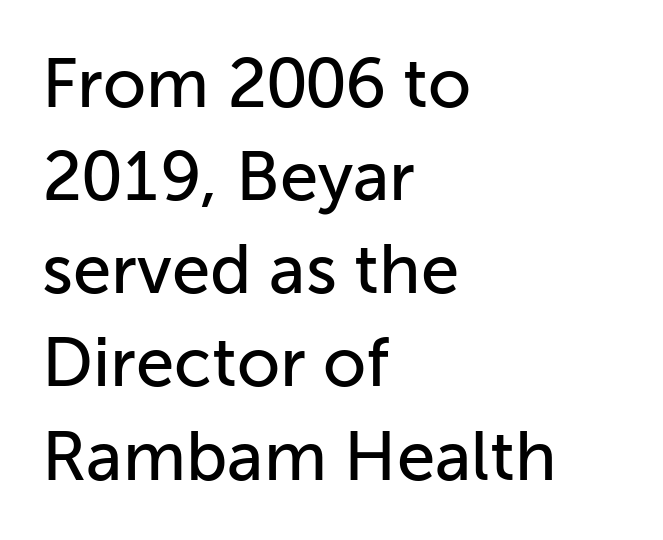
{"serif": "no", "italic": "no", "width": "normal", "stroke_contrast": "low", "x_height": "medium", "monospaced": "no", "underline": "no", "align": "left", "line_spacing": "normal", "line_spacing_ratio": 1.35, "letter_spacing": "normal", "letter_spacing_em": 0.0, "glyph_px": 69}
